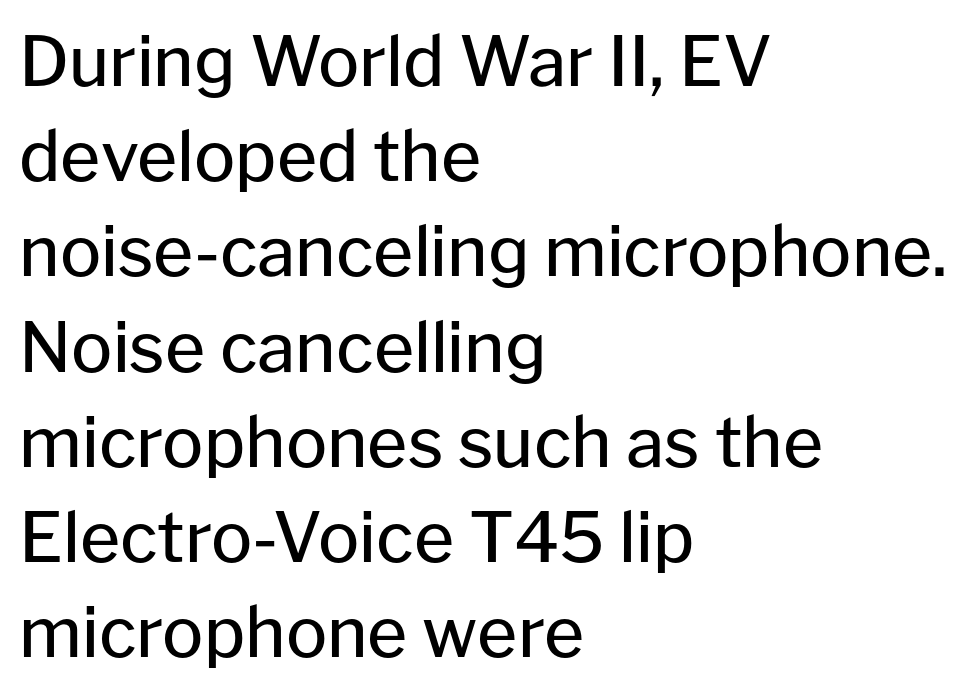
Q: Is the text bold? A: No.
Q: Is the text italic (slanted)? A: No, it is upright.
Q: Is the typeface a serif or a sans-serif typeface? A: Sans-serif.
Q: Is the text underlined? A: No.
Q: How is the paragraph aligned? A: Left-aligned.
Q: Is the spacing between letters normal or unusually wide? A: Normal.
Q: Is the spacing between lines tight, normal or loose? A: Normal.
Q: Width (condensed, normal, or wide)? A: Normal.
Q: Stroke contrast? A: Low.
Q: x-height? A: Medium.
Q: Monospaced? A: No.
